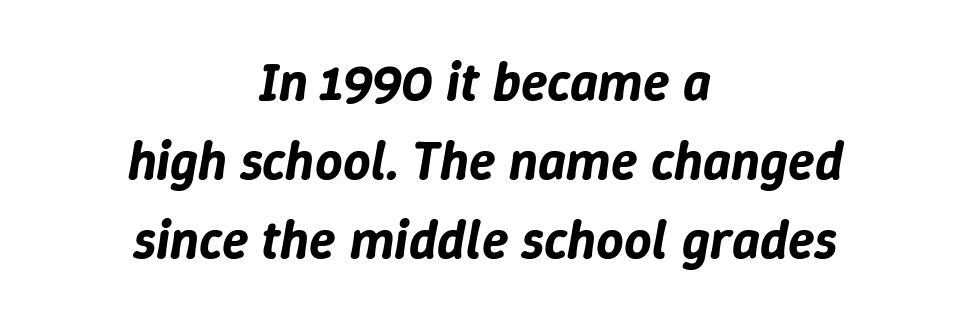
The image shows 54 px text type, italic (leaning right); set centered, normal line spacing (1.46x), normal letter spacing, not underlined; low stroke contrast and a medium x-height.
